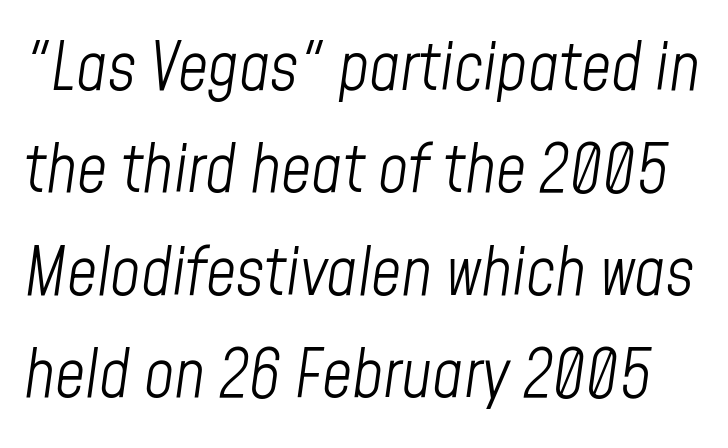
Q: Is the text bold? A: No.
Q: Is the text italic (slanted)? A: Yes, it leans right by about 8 degrees.
Q: Is the text underlined? A: No.
Q: Is the spacing between letters normal or unusually wide? A: Normal.
Q: Is the spacing between lines tight, normal or loose? A: Normal.
Q: Width (condensed, normal, or wide)? A: Condensed.
Q: Stroke contrast? A: Low.
Q: x-height? A: Medium.
Q: Monospaced? A: No.
